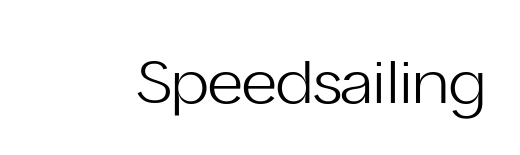
Q: Is the text bold? A: No.
Q: Is the text italic (slanted)? A: No, it is upright.
Q: Is the typeface a serif or a sans-serif typeface? A: Sans-serif.
Q: Is the text underlined? A: No.
Q: Is the spacing between letters normal or unusually wide? A: Normal.
Q: Width (condensed, normal, or wide)? A: Normal.
Q: Stroke contrast? A: Low.
Q: x-height? A: Medium.
Q: Monospaced? A: No.
